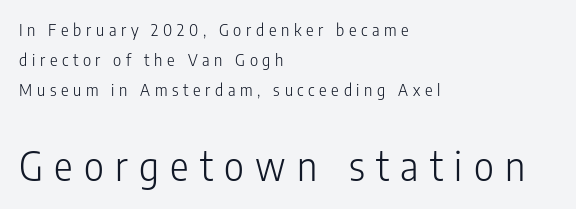
The image shows 39 px light, condensed sans-serif type, upright; set left-aligned, line spacing 1.87x, unusually wide letter spacing (+0.29 em), not underlined; the second (bottom) block is 2.44x larger; low stroke contrast and a medium x-height.
